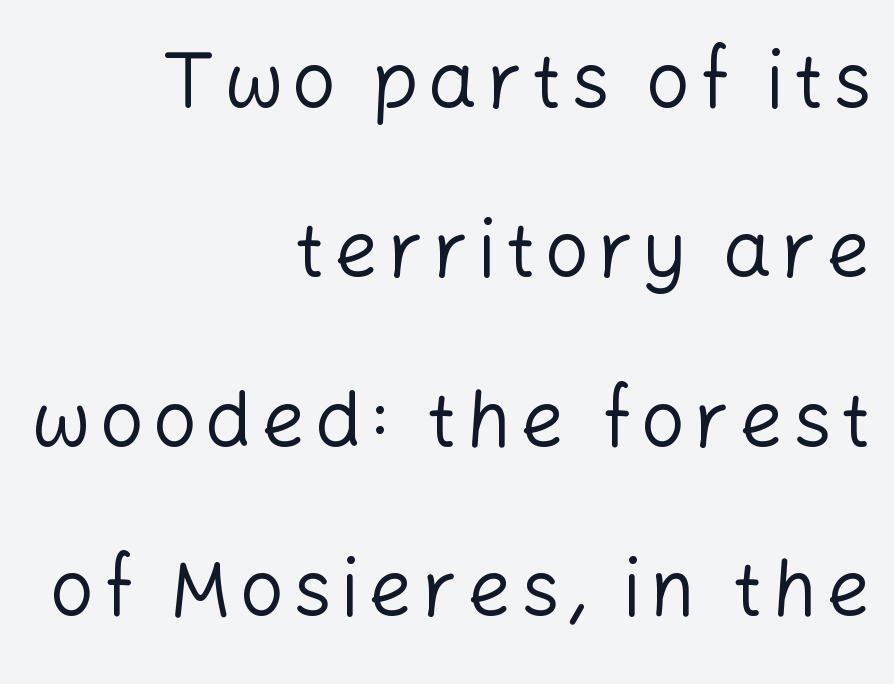
The image shows 77 px regular-weight sans-serif type, upright; set right-aligned, loose line spacing (2.2x), not underlined; low stroke contrast and a medium x-height.
